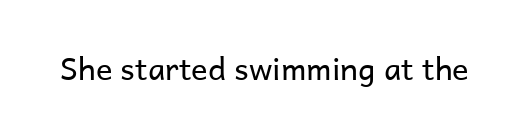
Q: Is the text bold? A: No.
Q: Is the text italic (slanted)? A: No, it is upright.
Q: Is the typeface a serif or a sans-serif typeface? A: Sans-serif.
Q: Is the text underlined? A: No.
Q: Is the spacing between letters normal or unusually wide? A: Normal.
Q: Width (condensed, normal, or wide)? A: Normal.
Q: Stroke contrast? A: Low.
Q: x-height? A: Medium.
Q: Monospaced? A: No.
